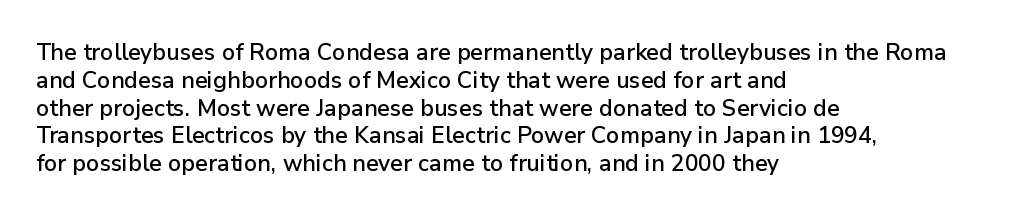
Q: Is the text italic (slanted)? A: No, it is upright.
Q: Is the text underlined? A: No.
Q: How is the paragraph aligned? A: Left-aligned.
Q: Is the spacing between letters normal or unusually wide? A: Normal.
